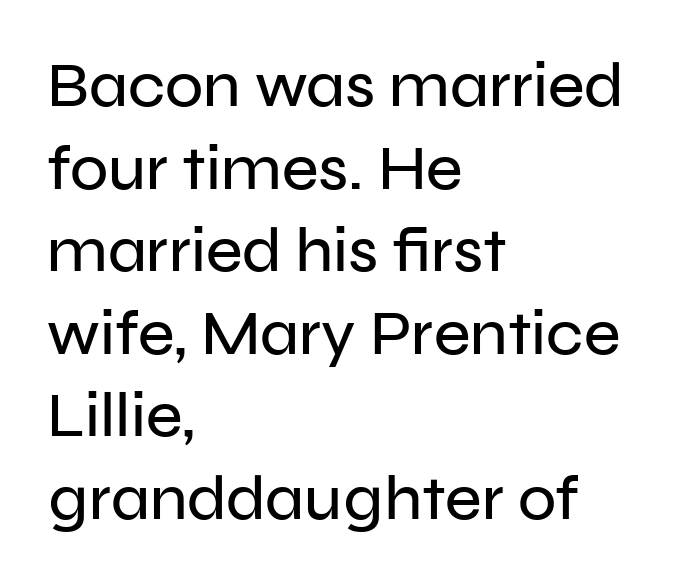
{"serif": "no", "italic": "no", "width": "normal", "stroke_contrast": "low", "x_height": "medium", "monospaced": "no", "underline": "no", "align": "left", "line_spacing": "normal", "line_spacing_ratio": 1.31, "letter_spacing": "normal", "letter_spacing_em": 0.0, "glyph_px": 63}
